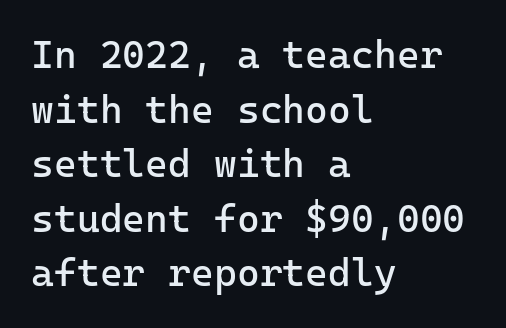
The image shows 39 px regular-weight sans-serif type, upright; set left-aligned, normal line spacing (1.4x), normal letter spacing, not underlined; low stroke contrast and a medium x-height.
